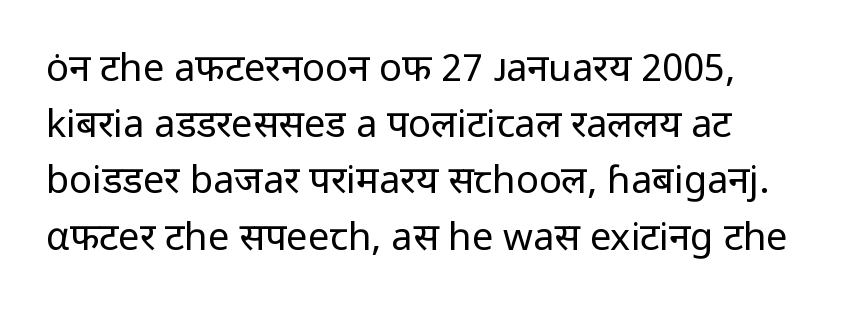
{"serif": "no", "italic": "no", "bold": "no", "weight": "regular", "width": "normal", "stroke_contrast": "low", "x_height": "medium", "monospaced": "no", "underline": "no", "align": "left", "line_spacing": "normal", "line_spacing_ratio": 1.48, "letter_spacing": "normal", "letter_spacing_em": 0.0, "glyph_px": 38}
